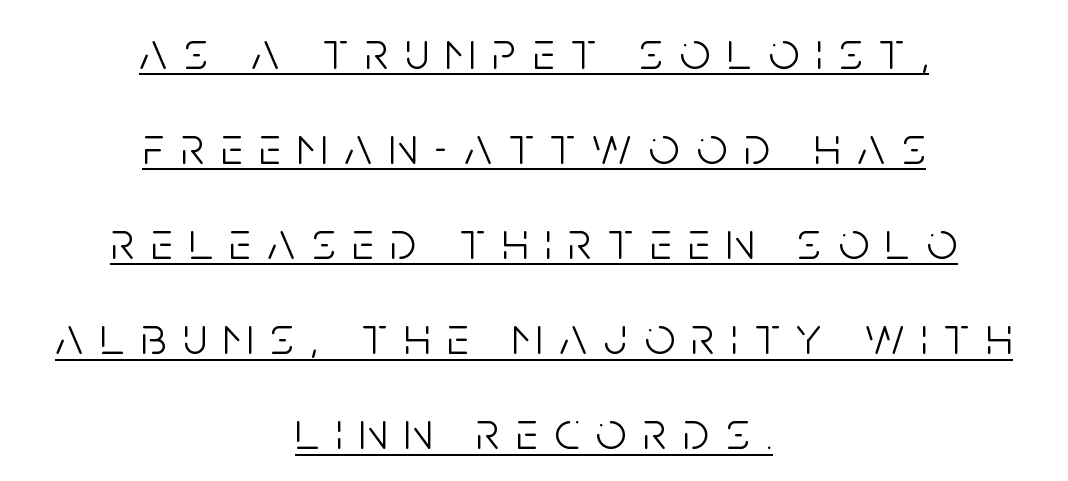
The image shows 54 px light, condensed sans-serif type, upright; set centered, line spacing 1.76x, unusually wide letter spacing (+0.31 em), underlined; low stroke contrast and a large x-height.
